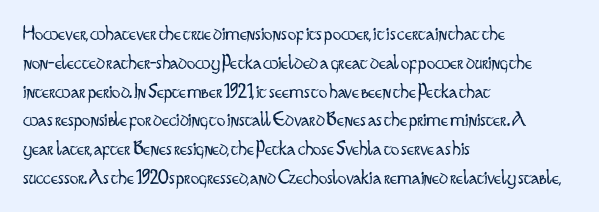
The image shows 21 px text type, upright; set left-aligned, normal line spacing (1.37x), normal letter spacing, not underlined.
